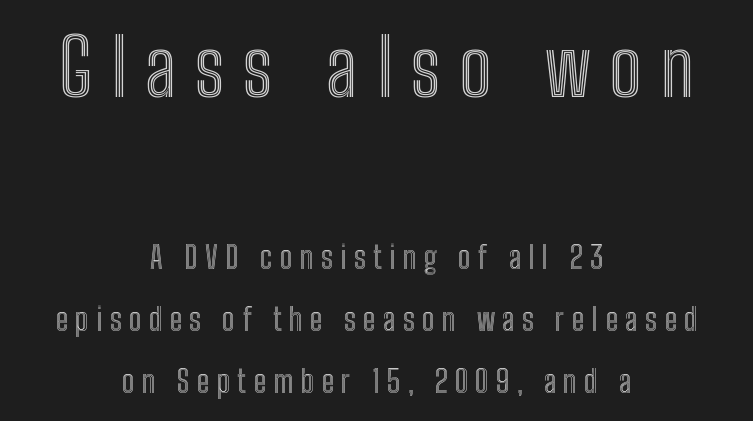
In terms of posture, this sample is upright. The vertical gap from one line to the next is large. Anything drawn beneath the words? Only blank space. If you folded the block vertically in half, each line would mirror itself in length. The face used here is proportionally spaced, like ordinary book or web type. The designer gave the opening block more size than the closing block.
